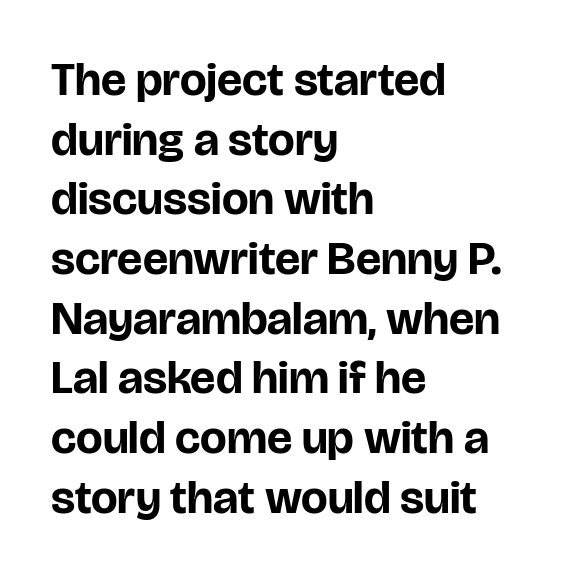
Heavy, bold letterforms. Think of a printed novel: that variable character pitch is what you see here. Look at the bottom of the vertical strokes: they stop flat, with no serifs. This rendering features lettering with no underline. Honestly, the row spacing looks completely unremarkable. All the whitespace from short lines collects on the right.
